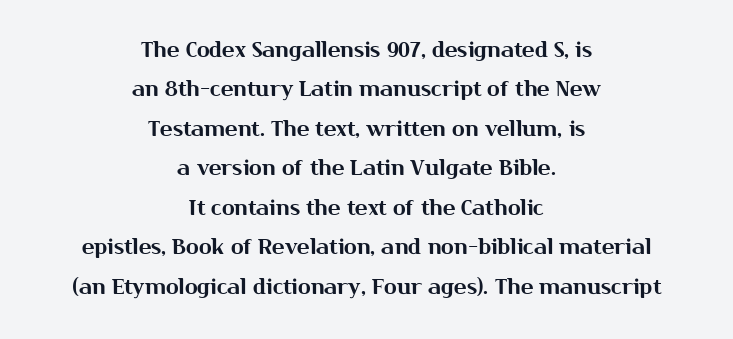
{"italic": "no", "underline": "no", "align": "center", "line_spacing_ratio": 1.88, "letter_spacing": "normal", "letter_spacing_em": 0.0, "glyph_px": 21}
